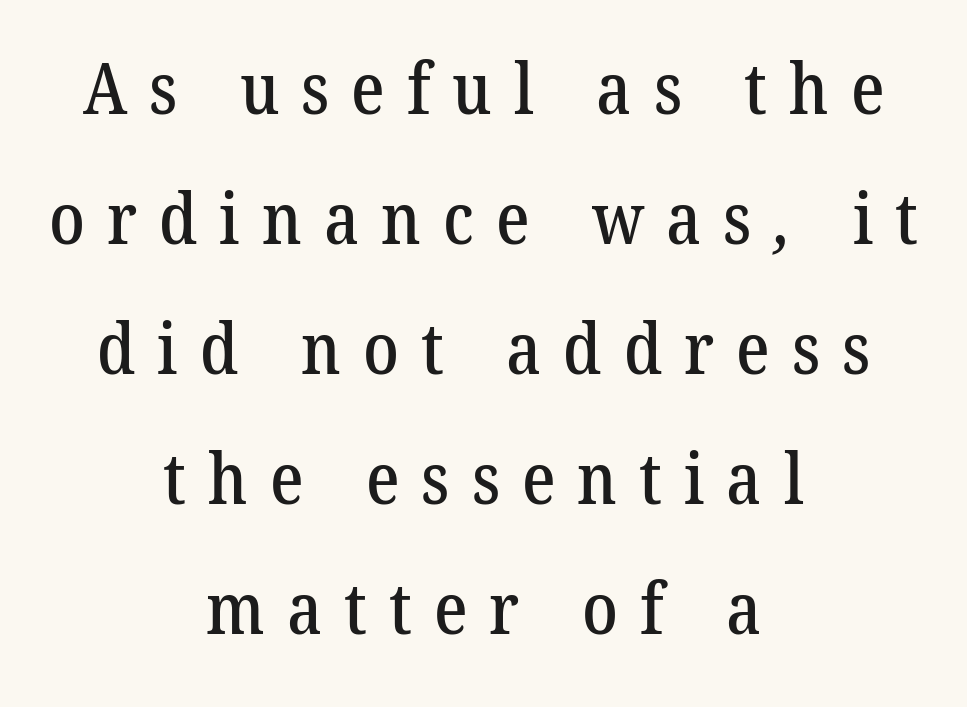
{"serif": "yes", "width": "normal", "stroke_contrast": "low", "x_height": "medium", "monospaced": "no", "underline": "no", "align": "center", "line_spacing_ratio": 1.83, "letter_spacing": "wide", "letter_spacing_em": 0.31, "glyph_px": 71}
